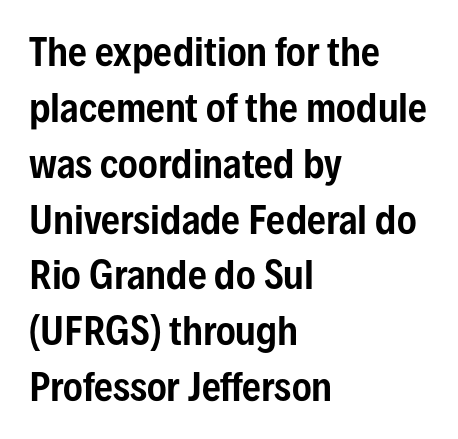
{"serif": "no", "italic": "no", "width": "condensed", "stroke_contrast": "low", "x_height": "medium", "monospaced": "no", "underline": "no", "align": "left", "line_spacing": "normal", "line_spacing_ratio": 1.51, "letter_spacing": "normal", "letter_spacing_em": 0.0, "glyph_px": 37}
